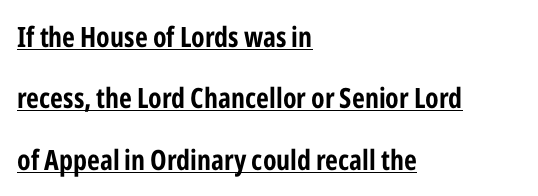
{"serif": "no", "italic": "no", "bold": "yes", "weight": "bold", "width": "condensed", "stroke_contrast": "low", "x_height": "medium", "monospaced": "no", "underline": "yes", "align": "left", "line_spacing": "loose", "line_spacing_ratio": 2.19, "letter_spacing": "normal", "letter_spacing_em": 0.0, "glyph_px": 28}
